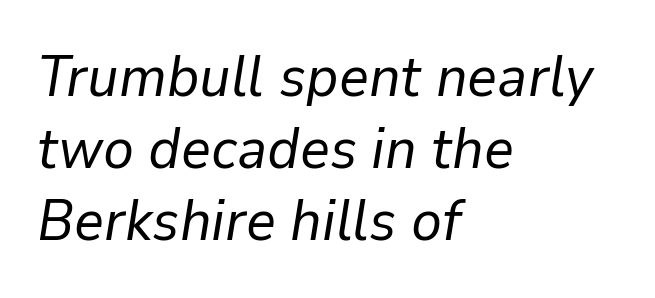
{"italic": "yes", "lean": "right", "slant_degrees": 9, "bold": "no", "weight": "regular", "width": "normal", "stroke_contrast": "low", "x_height": "medium", "monospaced": "no", "underline": "no", "align": "left", "line_spacing_ratio": 1.24, "letter_spacing": "normal", "letter_spacing_em": 0.0, "glyph_px": 58}
